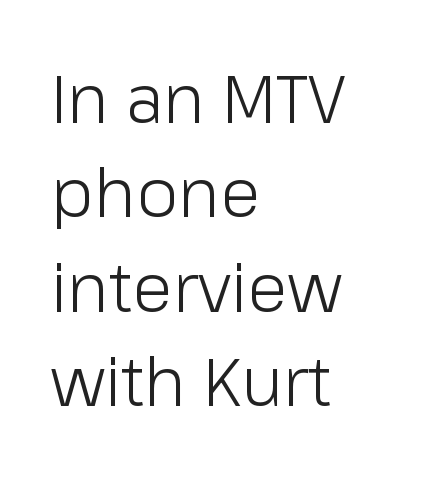
Spacing verdict: proportional, widths tailored to each character. Nobody touched the tracking dial on this one. These glyphs show unthickened strokes, regular width or finer. Are there feet on the stems? There aren't — it's a sans. Teacher's note: observe the even left margin — that is flush-left alignment.
